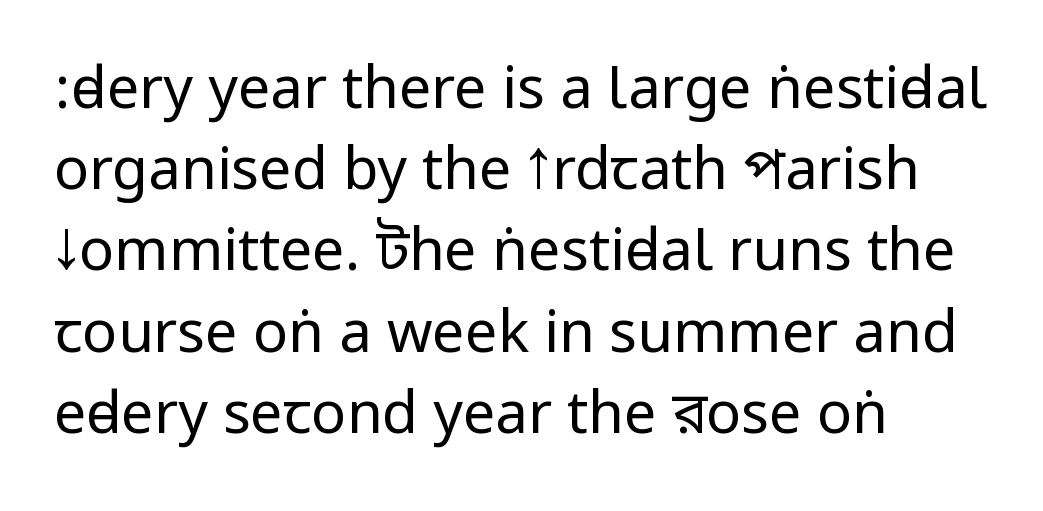
{"serif": "no", "italic": "no", "bold": "no", "weight": "regular", "width": "condensed", "stroke_contrast": "low", "underline": "no", "align": "left", "line_spacing": "normal", "line_spacing_ratio": 1.4, "letter_spacing": "normal", "letter_spacing_em": 0.0, "glyph_px": 58}
